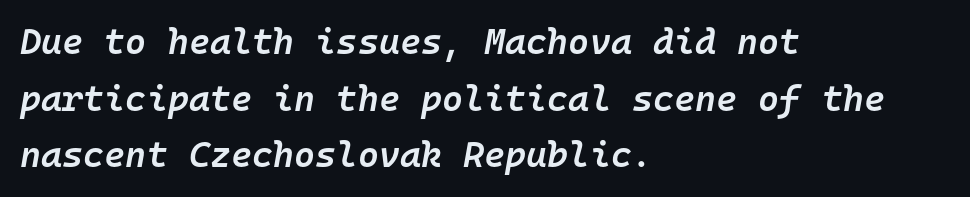
The horizontal fit of the characters is conventional and even. Vertical spacing — default. The letters march in equal steps, a hallmark of fixed-pitch type. A bit beefed up — I'd call it semibold rather than bold. The zone under the glyphs is completely vacant.
